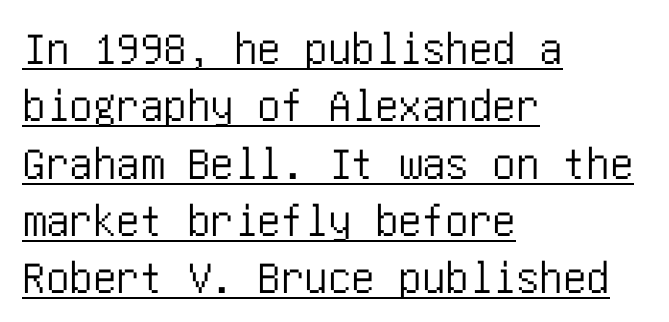
The image shows 47 px condensed sans-serif type, upright; set left-aligned, line spacing 1.22x, normal letter spacing, underlined; low stroke contrast and a large x-height.
